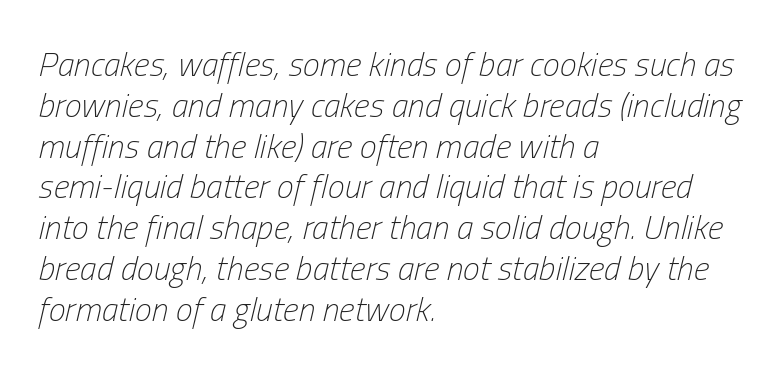
Q: Is the text bold? A: No.
Q: Is the text italic (slanted)? A: Yes, it leans right by about 13 degrees.
Q: Is the text underlined? A: No.
Q: How is the paragraph aligned? A: Left-aligned.
Q: Is the spacing between letters normal or unusually wide? A: Normal.
Q: Width (condensed, normal, or wide)? A: Condensed.
Q: Stroke contrast? A: Low.
Q: x-height? A: Medium.
Q: Monospaced? A: No.
